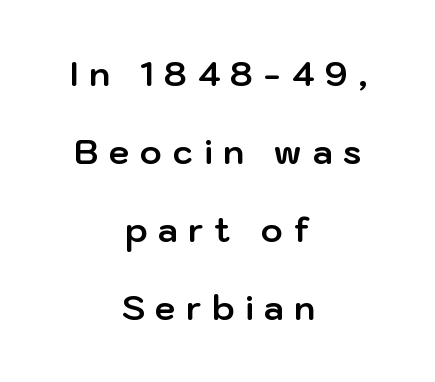
The image shows 33 px bold sans-serif type, upright; set centered, loose line spacing (2.36x), unusually wide letter spacing (+0.33 em), not underlined; low stroke contrast and a medium x-height.
